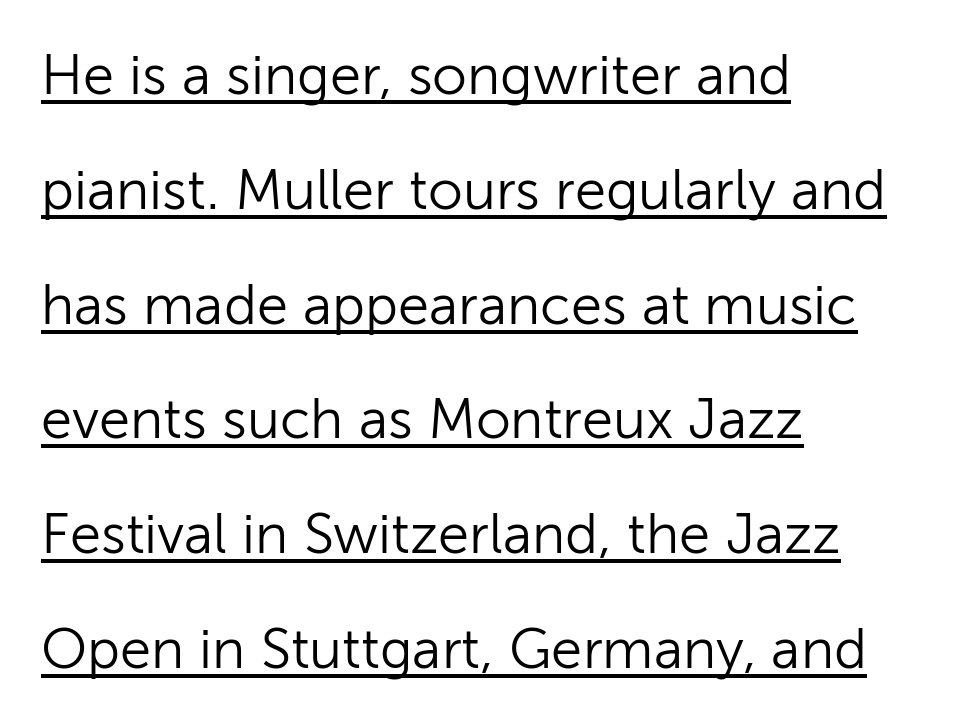
The image shows 56 px light sans-serif type, upright; set left-aligned, loose line spacing (2.05x), normal letter spacing, underlined; low stroke contrast and a medium x-height.
